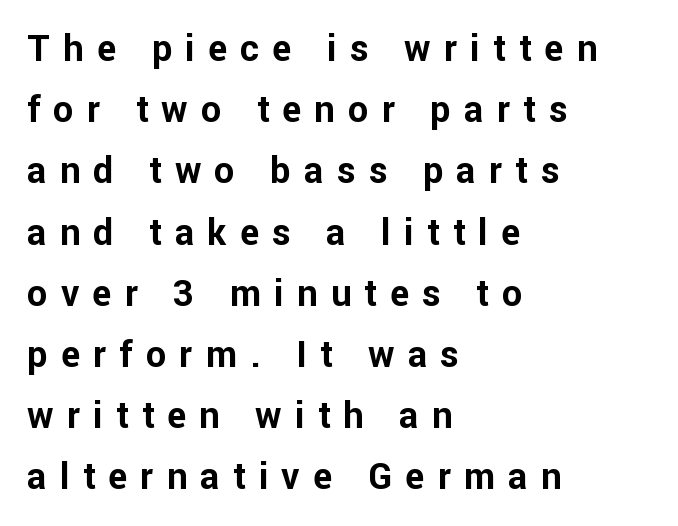
Evenly set lines give the paragraph a standard silhouette. Compared with typical body copy, the letter spacing here is much looser. Letters rest on an invisible, unmarked baseline. Spacing verdict: proportional, widths tailored to each character. This is the regular roman posture of the typeface. In terms of weight, the rendering is a true, heavy bold.
